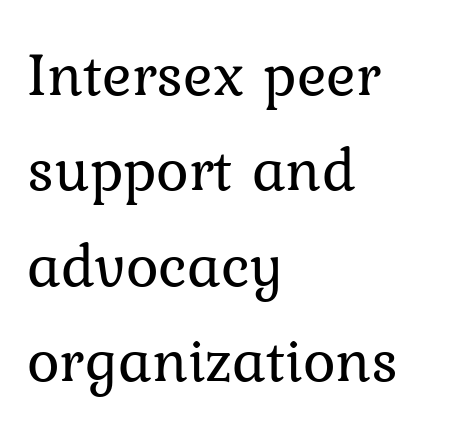
The image shows 62 px regular-weight serif type, upright; set left-aligned, normal line spacing (1.54x), normal letter spacing, not underlined; low stroke contrast and a medium x-height.
